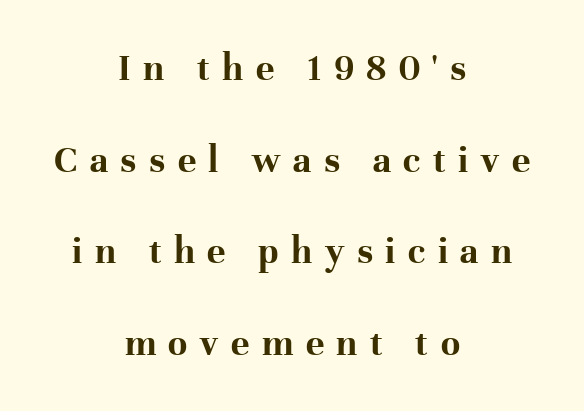
{"serif": "yes", "italic": "no", "bold": "yes", "weight": "bold", "width": "normal", "stroke_contrast": "high", "x_height": "medium", "monospaced": "no", "underline": "no", "align": "center", "line_spacing": "loose", "line_spacing_ratio": 2.35, "letter_spacing": "wide", "letter_spacing_em": 0.32, "glyph_px": 39}
